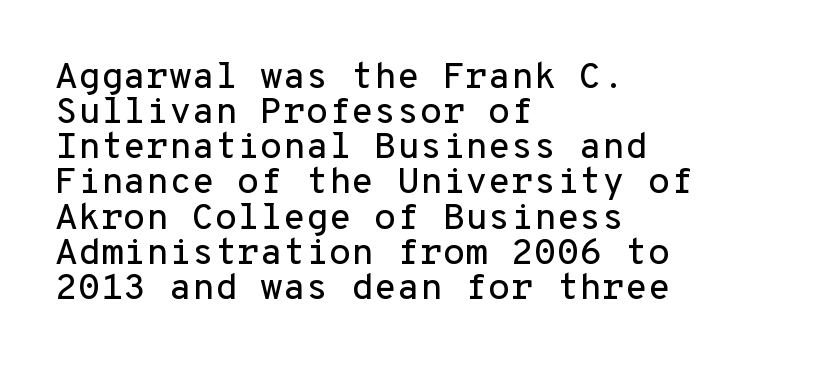
{"serif": "no", "italic": "no", "width": "normal", "stroke_contrast": "low", "x_height": "medium", "monospaced": "yes", "underline": "no", "align": "left", "line_spacing": "tight", "line_spacing_ratio": 0.95, "letter_spacing": "normal", "letter_spacing_em": 0.0, "glyph_px": 37}
